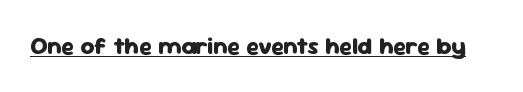
Students, observe the line beneath the letters — that is underlining. Upright lettering throughout. Summary of weight: heavy, a full bold. Here the glyphs are tracked normally, forming tight word shapes.
